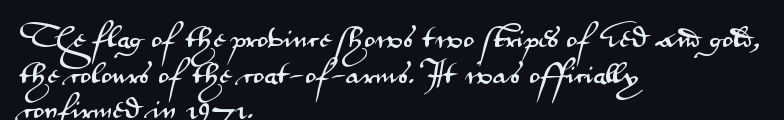
Every row of glyphs begins at an identical x-position on the left. The passage shown has conventional tracking throughout. Letters rest on an invisible, unmarked baseline. In terms of leading, this rendering sits right in the middle.
